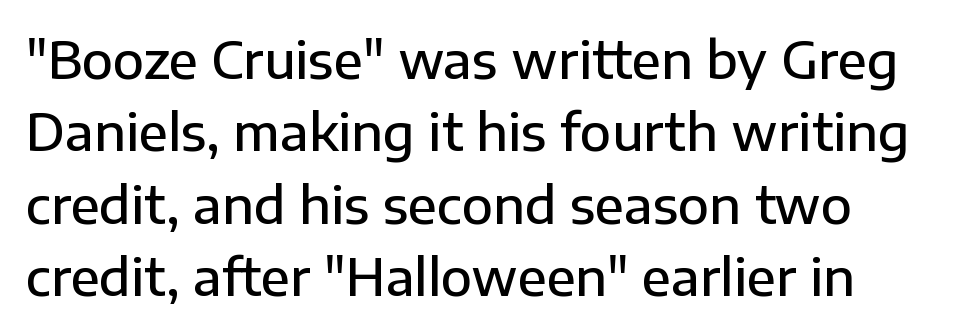
{"serif": "no", "italic": "no", "bold": "semi", "weight": "semibold", "width": "normal", "stroke_contrast": "low", "x_height": "medium", "monospaced": "no", "underline": "no", "line_spacing": "normal", "line_spacing_ratio": 1.42, "letter_spacing": "normal", "letter_spacing_em": 0.0, "glyph_px": 51}
